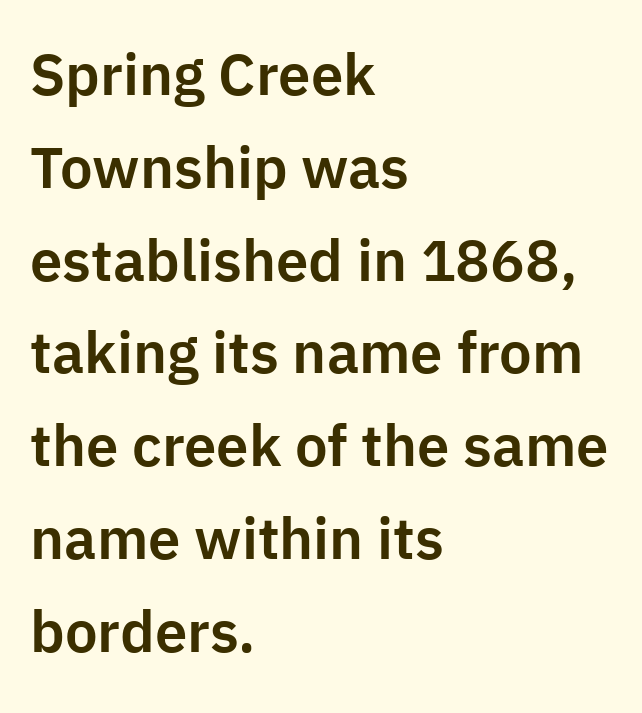
The image shows 58 px sans-serif type, upright; set left-aligned, normal line spacing (1.6x), normal letter spacing, not underlined; low stroke contrast and a medium x-height.
